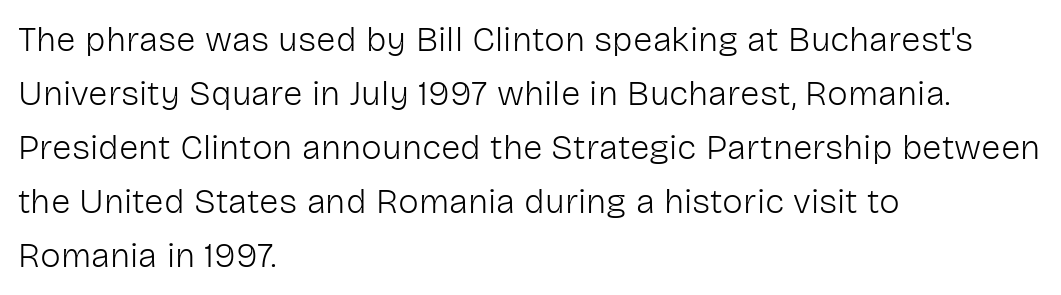
The passage shown is not bold in any degree. The typeface chosen for these lines omits serifs. The rendering keeps characters at their native spacing. A classic flush-left, rag-right setting is used for this passage.
